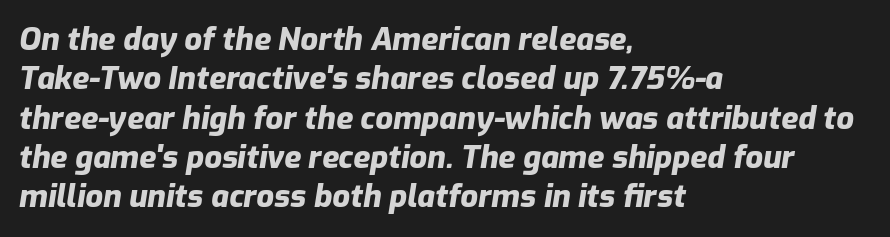
Q: Is the text bold? A: Yes.
Q: Is the text italic (slanted)? A: Yes, it leans right by about 9 degrees.
Q: Is the text underlined? A: No.
Q: How is the paragraph aligned? A: Left-aligned.
Q: Is the spacing between letters normal or unusually wide? A: Normal.
Q: Is the spacing between lines tight, normal or loose? A: Normal.
Q: Width (condensed, normal, or wide)? A: Normal.
Q: Stroke contrast? A: Low.
Q: x-height? A: Medium.
Q: Monospaced? A: No.
